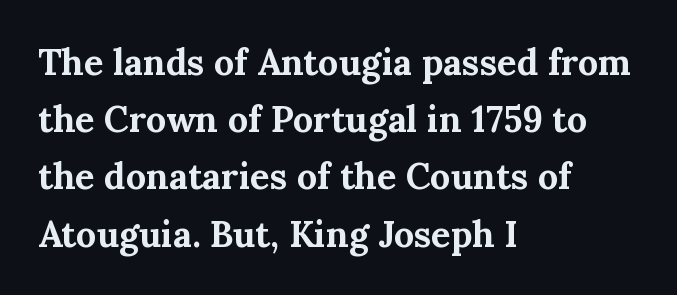
The image shows 36 px bold serif type, upright; set left-aligned, normal line spacing (1.59x), normal letter spacing, not underlined; medium stroke contrast and a medium x-height.
